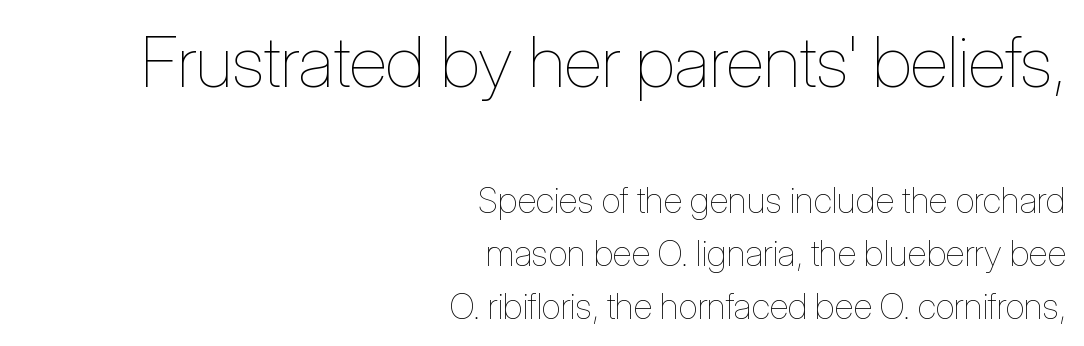
You could not count columns in this text — the font is proportionally spaced. Character size in the leading block exceeds that of the trailing block. Vertical stems look standard width or narrower in stroke. Caption: multi-line text, flush right, ragged left. Rendered with straight, roman letterforms.
